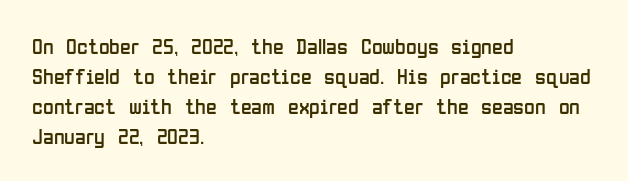
Q: Is the text bold? A: No.
Q: Is the text italic (slanted)? A: No, it is upright.
Q: Is the text underlined? A: No.
Q: How is the paragraph aligned? A: Left-aligned.
Q: Is the spacing between letters normal or unusually wide? A: Normal.
Q: Is the spacing between lines tight, normal or loose? A: Normal.
